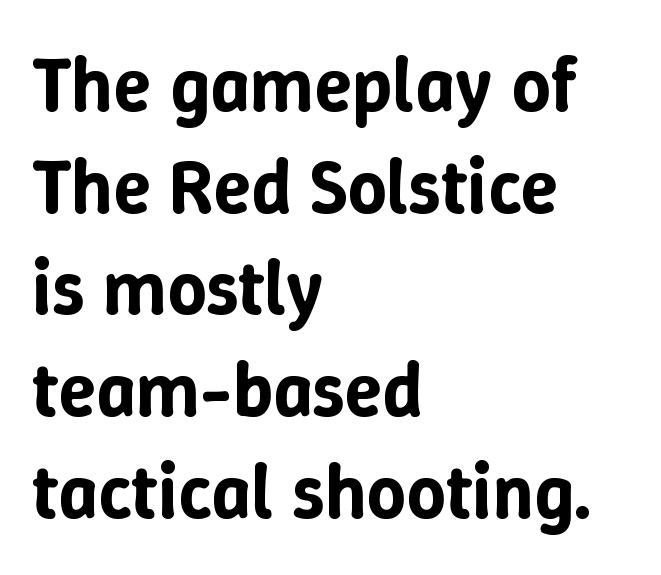
The image shows 77 px text type, upright; set left-aligned, normal line spacing (1.32x), normal letter spacing, not underlined; low stroke contrast and a medium x-height.
